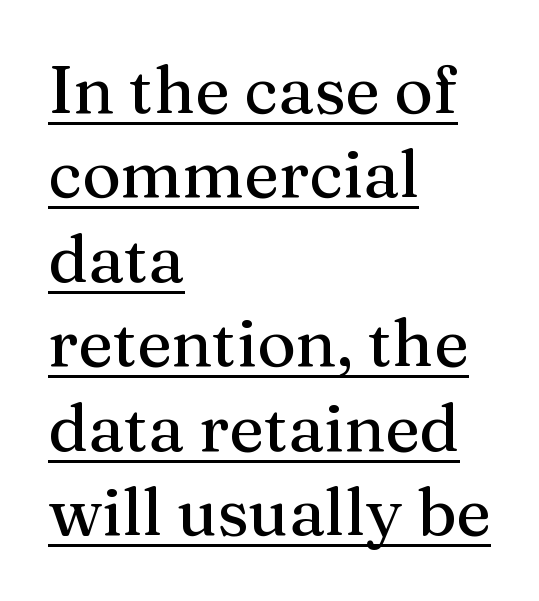
The compositor pushed each line to the left boundary. Nobody touched the tracking dial on this one. Here the designer chose a conventional face with non-uniform glyph widths. Unlike italic type, these characters show no tilt at all. Quick note: interline space is typical.
